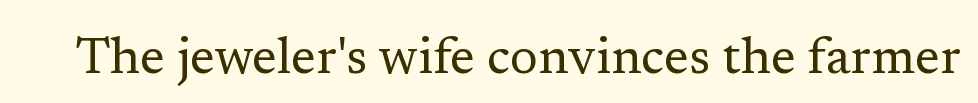
The image shows 51 px regular-weight serif type, upright; set normal letter spacing, not underlined; low stroke contrast and a medium x-height.
